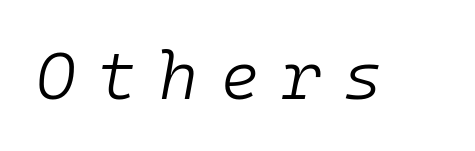
Q: Is the text bold? A: No.
Q: Is the text italic (slanted)? A: Yes, it leans right by about 10 degrees.
Q: Is the text underlined? A: No.
Q: Is the spacing between letters normal or unusually wide? A: Unusually wide.
Q: Width (condensed, normal, or wide)? A: Normal.
Q: Stroke contrast? A: Low.
Q: x-height? A: Medium.
Q: Monospaced? A: Yes.
